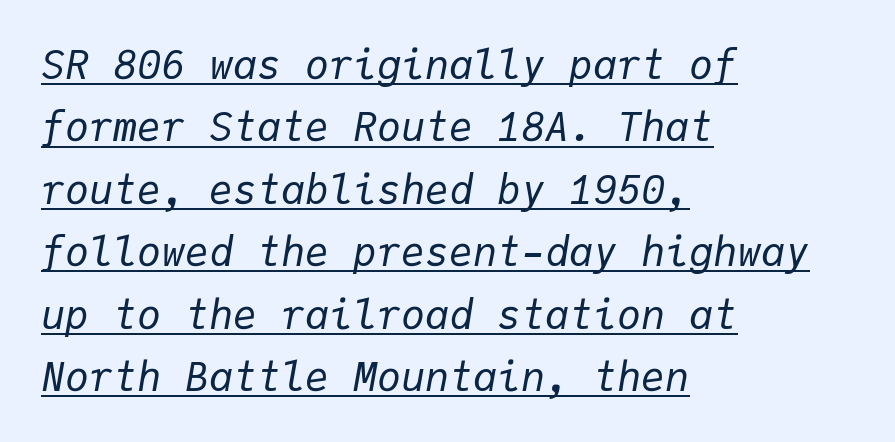
{"italic": "yes", "lean": "right", "slant_degrees": 9, "bold": "no", "weight": "regular", "width": "normal", "stroke_contrast": "low", "x_height": "medium", "monospaced": "yes", "underline": "yes", "align": "left", "line_spacing": "normal", "line_spacing_ratio": 1.56, "letter_spacing": "normal", "letter_spacing_em": 0.0, "glyph_px": 40}
